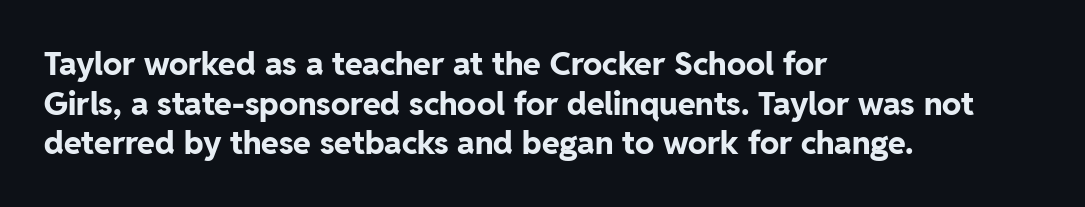
{"serif": "no", "italic": "no", "bold": "yes", "weight": "bold", "width": "normal", "stroke_contrast": "low", "x_height": "medium", "monospaced": "no", "underline": "no", "align": "left", "line_spacing_ratio": 1.24, "letter_spacing": "normal", "letter_spacing_em": 0.0, "glyph_px": 32}
